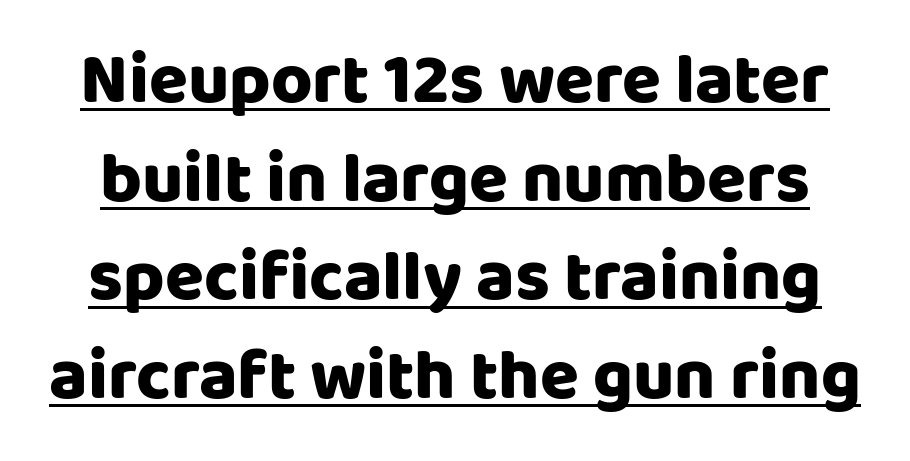
The image shows 71 px heavy sans-serif type, upright; set centered, normal line spacing (1.39x), normal letter spacing, underlined; low stroke contrast and a large x-height.
